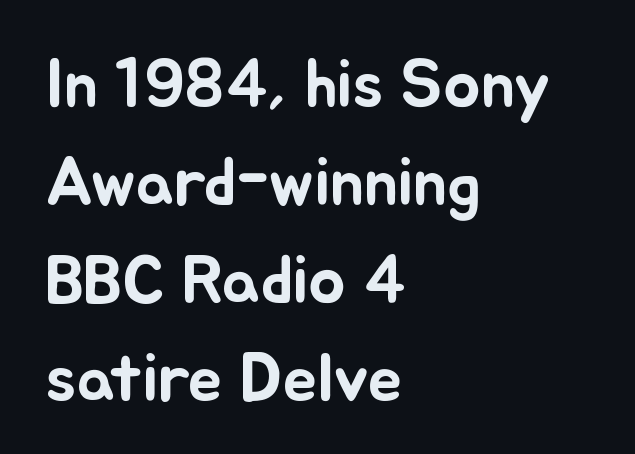
The face used here is rendered with its standard letterfit. You could not count columns in this text — the font is proportionally spaced. The paragraph has a hard left edge and a soft right edge. One glance says typical: line gaps are just what's usual. Type without underlining.
